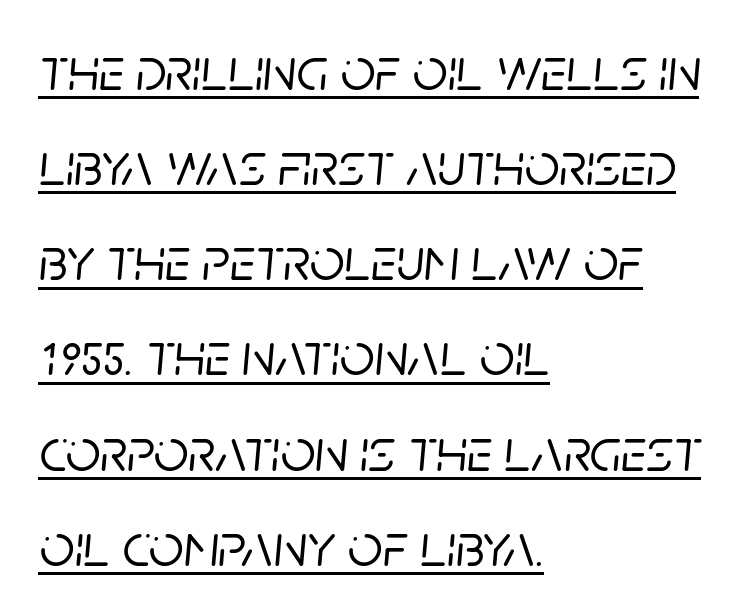
{"italic": "yes", "lean": "right", "slant_degrees": 5, "width": "normal", "stroke_contrast": "low", "x_height": "large", "monospaced": "no", "underline": "yes", "align": "left", "line_spacing": "normal", "line_spacing_ratio": 1.56, "letter_spacing": "normal", "letter_spacing_em": 0.0, "glyph_px": 61}
